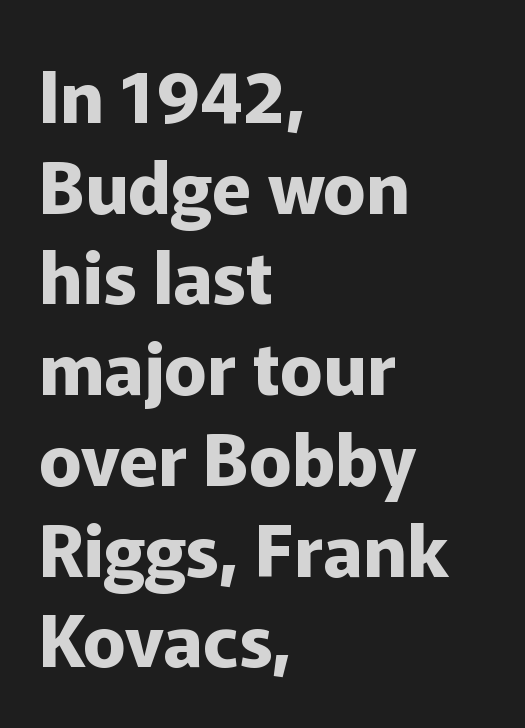
The image shows 72 px bold sans-serif type, upright; set left-aligned, normal line spacing (1.26x), normal letter spacing, not underlined; low stroke contrast and a medium x-height.
